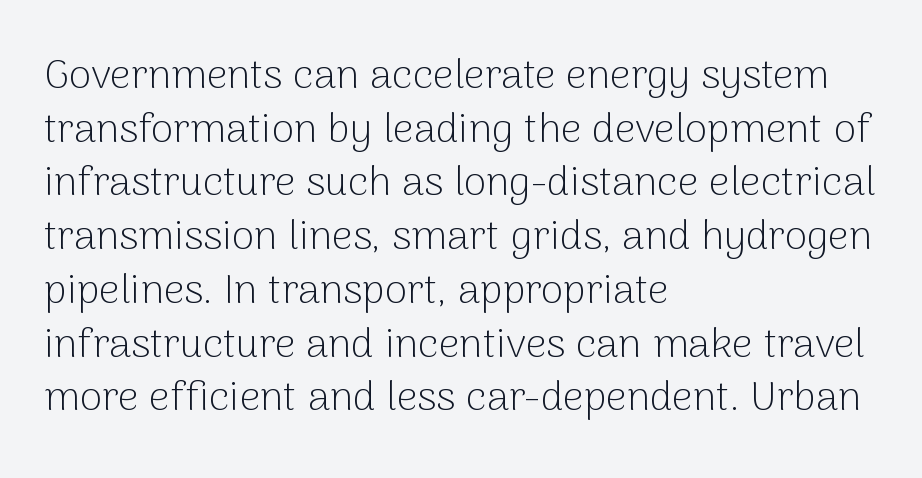
{"serif": "no", "italic": "no", "bold": "no", "weight": "light", "width": "normal", "stroke_contrast": "low", "x_height": "medium", "monospaced": "no", "underline": "no", "align": "left", "line_spacing": "normal", "line_spacing_ratio": 1.31, "letter_spacing": "normal", "letter_spacing_em": 0.0, "glyph_px": 41}
